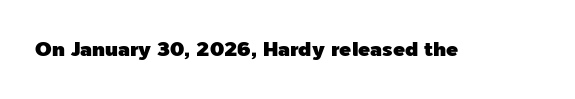
Q: Is the text italic (slanted)? A: No, it is upright.
Q: Is the text underlined? A: No.
Q: Is the spacing between letters normal or unusually wide? A: Normal.
